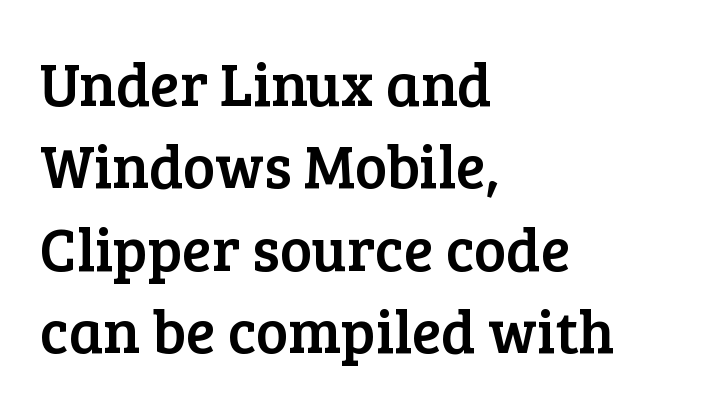
Q: Is the text italic (slanted)? A: No, it is upright.
Q: Is the typeface a serif or a sans-serif typeface? A: Serif.
Q: Is the text underlined? A: No.
Q: How is the paragraph aligned? A: Left-aligned.
Q: Is the spacing between letters normal or unusually wide? A: Normal.
Q: Is the spacing between lines tight, normal or loose? A: Normal.
Q: Width (condensed, normal, or wide)? A: Normal.
Q: Stroke contrast? A: Low.
Q: x-height? A: Medium.
Q: Monospaced? A: No.
